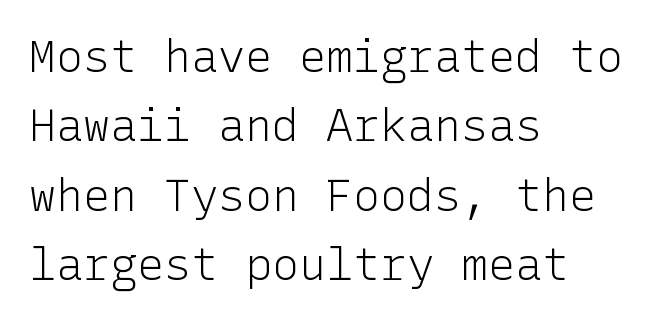
{"serif": "no", "italic": "no", "bold": "no", "weight": "light", "width": "normal", "stroke_contrast": "low", "x_height": "medium", "underline": "no", "align": "left", "line_spacing": "normal", "line_spacing_ratio": 1.54, "letter_spacing": "normal", "letter_spacing_em": 0.0, "glyph_px": 45}
